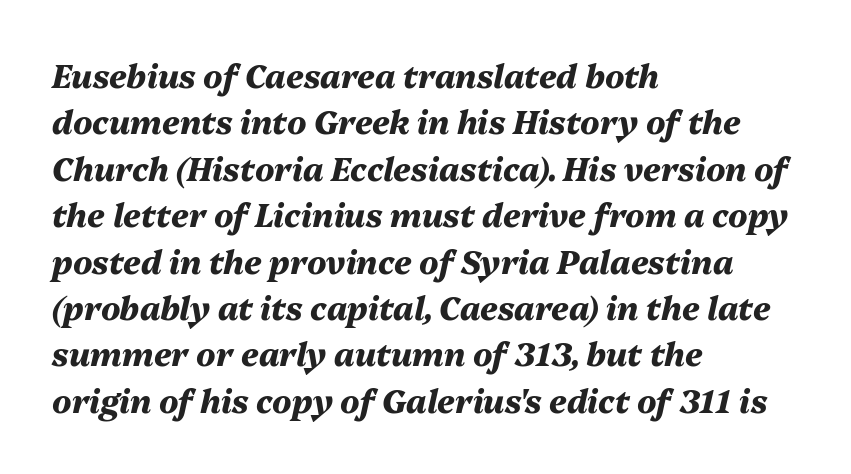
Q: Is the text bold? A: Yes.
Q: Is the text italic (slanted)? A: Yes, it leans right by about 13 degrees.
Q: Is the text underlined? A: No.
Q: How is the paragraph aligned? A: Left-aligned.
Q: Is the spacing between letters normal or unusually wide? A: Normal.
Q: Is the spacing between lines tight, normal or loose? A: Normal.
Q: Width (condensed, normal, or wide)? A: Normal.
Q: Stroke contrast? A: Medium.
Q: x-height? A: Medium.
Q: Monospaced? A: No.
